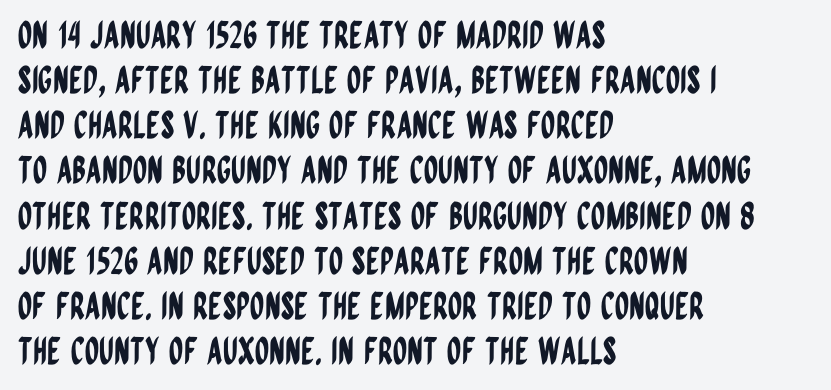
Q: Is the text italic (slanted)? A: No, it is upright.
Q: Is the typeface a serif or a sans-serif typeface? A: Sans-serif.
Q: Is the text underlined? A: No.
Q: How is the paragraph aligned? A: Left-aligned.
Q: Is the spacing between letters normal or unusually wide? A: Normal.
Q: Width (condensed, normal, or wide)? A: Condensed.
Q: Stroke contrast? A: Low.
Q: x-height? A: Large.
Q: Monospaced? A: No.
